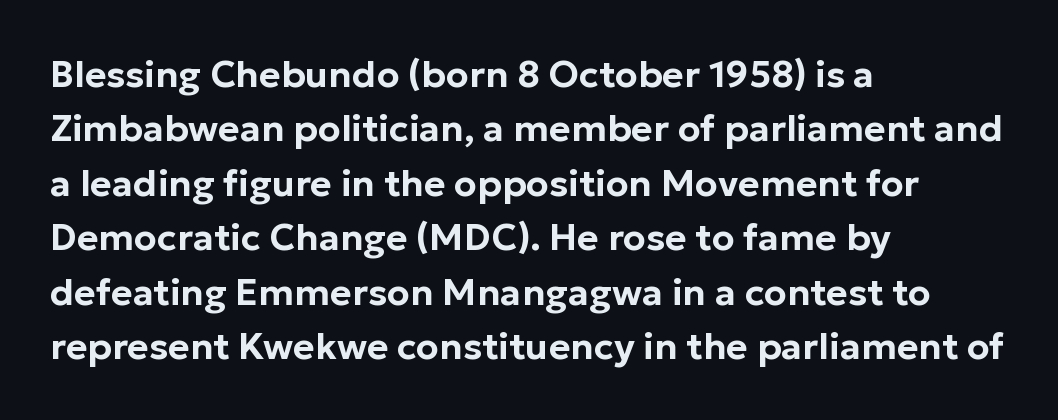
The image shows 37 px sans-serif type, upright; set left-aligned, normal line spacing (1.47x), normal letter spacing, not underlined; low stroke contrast and a medium x-height.
